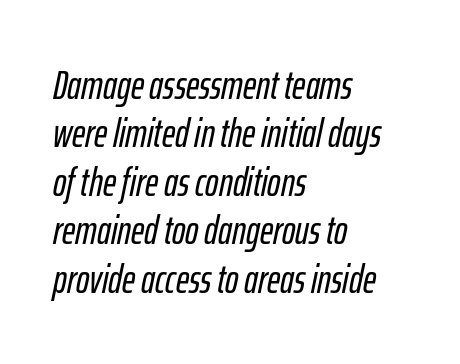
{"italic": "yes", "lean": "right", "slant_degrees": 12, "width": "condensed", "stroke_contrast": "low", "x_height": "medium", "monospaced": "no", "underline": "no", "align": "left", "line_spacing_ratio": 1.21, "letter_spacing": "normal", "letter_spacing_em": 0.0, "glyph_px": 40}
